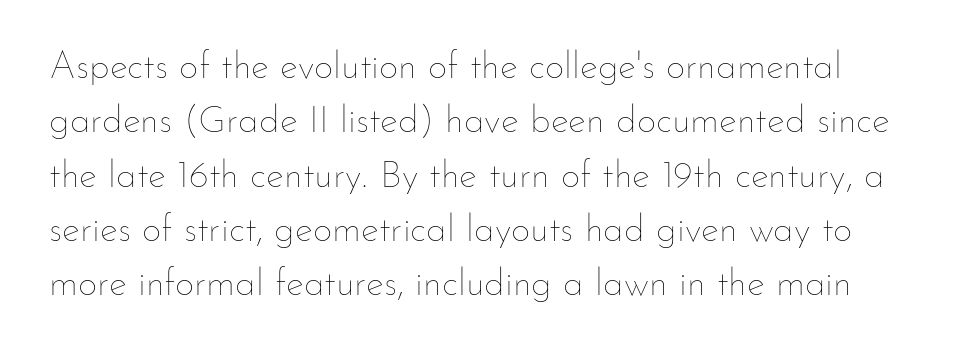
Q: Is the text bold? A: No.
Q: Is the text italic (slanted)? A: No, it is upright.
Q: Is the text underlined? A: No.
Q: Is the spacing between letters normal or unusually wide? A: Normal.
Q: Is the spacing between lines tight, normal or loose? A: Normal.
Q: Width (condensed, normal, or wide)? A: Normal.
Q: Stroke contrast? A: Low.
Q: x-height? A: Small.
Q: Monospaced? A: No.
